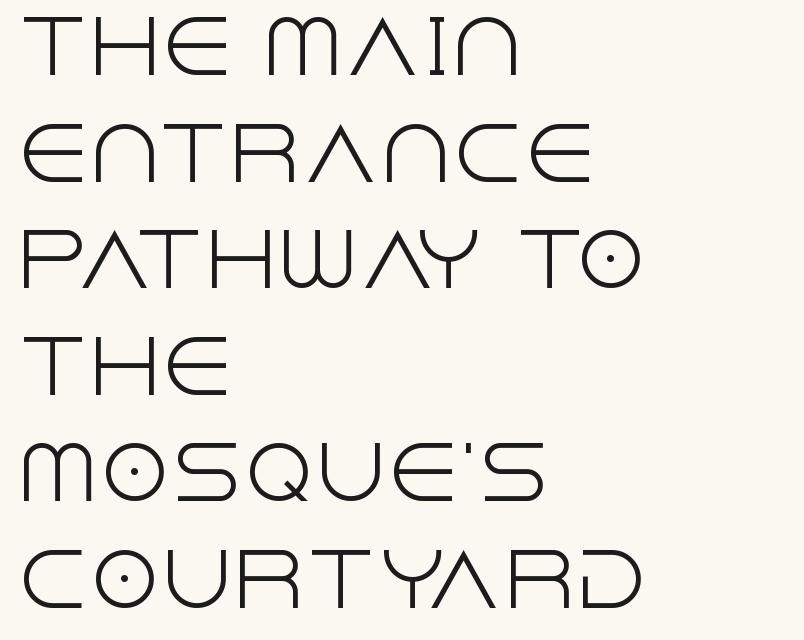
Vertical strokes here are truly vertical. The paragraph shown leans on its left margin. This sample has the flowing, uneven cadence of proportional lettering. Think standard paragraph weight, or any step lighter than that.
